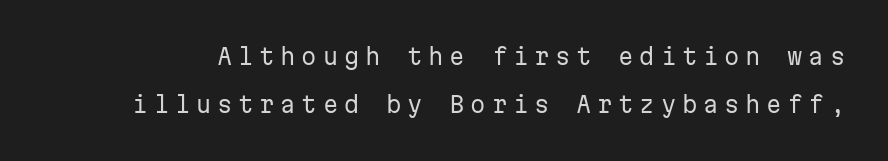
No word sits above an underline. Style check: upright. Notice the wide empty band between every row — that's loose leading. The font is comparable to plain body text, perhaps lighter. Short note: letters widely spaced.
